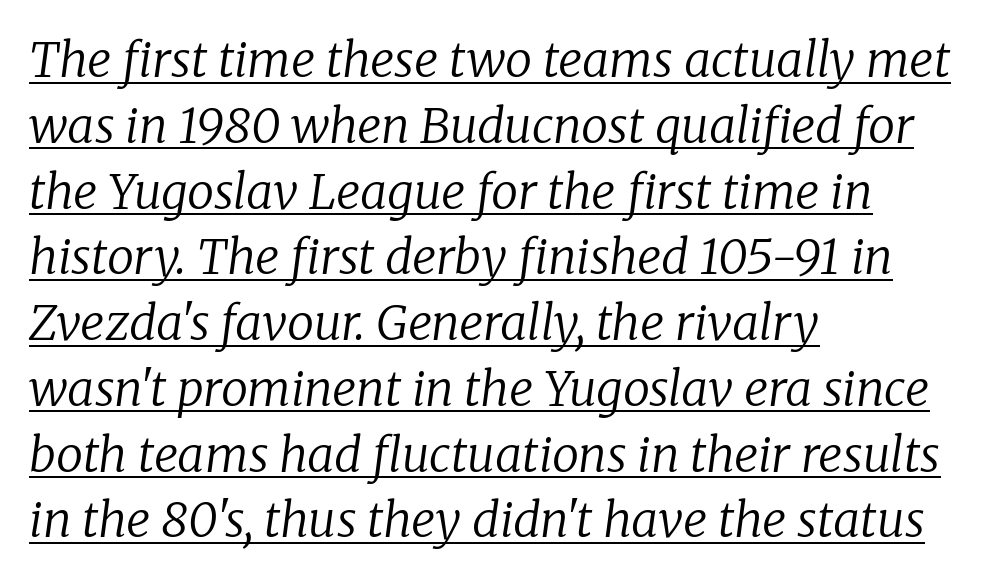
Q: Is the text bold? A: No.
Q: Is the text italic (slanted)? A: Yes, it leans right by about 8 degrees.
Q: Is the typeface a serif or a sans-serif typeface? A: Serif.
Q: Is the text underlined? A: Yes.
Q: How is the paragraph aligned? A: Left-aligned.
Q: Is the spacing between letters normal or unusually wide? A: Normal.
Q: Is the spacing between lines tight, normal or loose? A: Normal.
Q: Width (condensed, normal, or wide)? A: Normal.
Q: Stroke contrast? A: Low.
Q: x-height? A: Medium.
Q: Monospaced? A: No.
